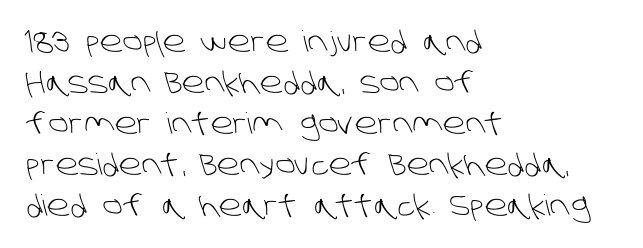
Q: Is the text bold? A: No.
Q: Is the typeface a serif or a sans-serif typeface? A: Sans-serif.
Q: Is the text underlined? A: No.
Q: How is the paragraph aligned? A: Left-aligned.
Q: Is the spacing between letters normal or unusually wide? A: Normal.
Q: Is the spacing between lines tight, normal or loose? A: Normal.
Q: Width (condensed, normal, or wide)? A: Normal.
Q: Stroke contrast? A: Low.
Q: x-height? A: Large.
Q: Monospaced? A: No.
